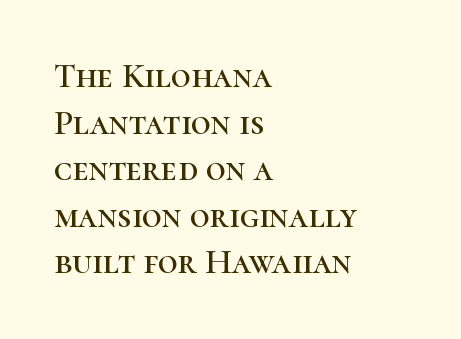
The image shows 35 px serif type, upright; set left-aligned, normal line spacing (1.33x), normal letter spacing, not underlined; high stroke contrast and a medium x-height.
